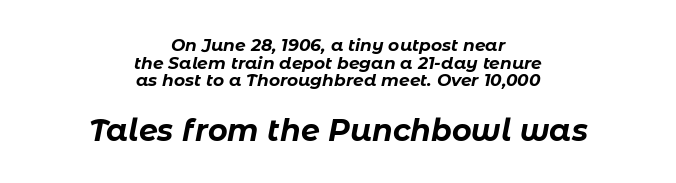
Letters rest on an invisible, unmarked baseline. In CSS terms this would be text-align: center. Strokes here are thick enough to call this a true bold. Observe the ordinary spacing: letters are neighbours, not strangers.
